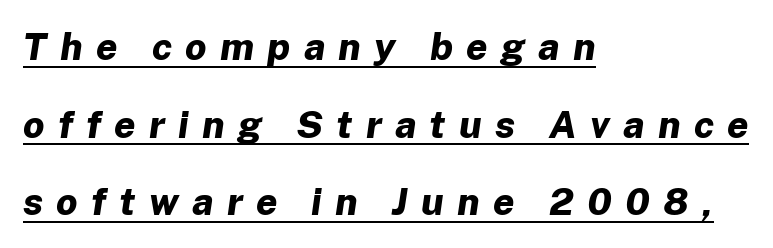
{"italic": "yes", "lean": "right", "slant_degrees": 8, "bold": "yes", "weight": "bold", "width": "normal", "stroke_contrast": "low", "x_height": "medium", "monospaced": "no", "underline": "yes", "align": "left", "line_spacing": "loose", "line_spacing_ratio": 2.04, "letter_spacing": "wide", "letter_spacing_em": 0.35, "glyph_px": 38}
